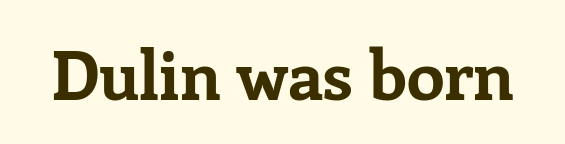
This rendering employs a face with finishing strokes, i.e., a serif. Characters follow at the spacing the type designer built in. The letters advance in unequal steps, a hallmark of proportional type. Bold? Absolutely — the strokes are thick and heavy. A clean baseline with only descenders dipping below it. These lines were composed using upright roman letters.
